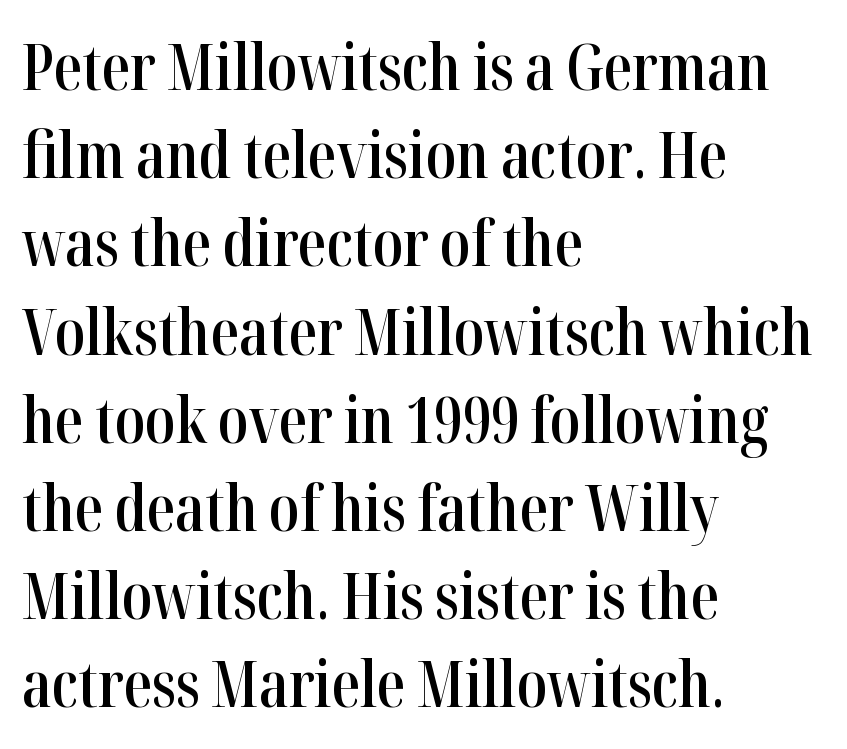
The tracking reads as untouched default to a designer's eye. Do the characters align in a grid? No, the font is proportional. A roman cut, with each character standing at attention. On the weight axis this lands at semibold, roughly 600.
